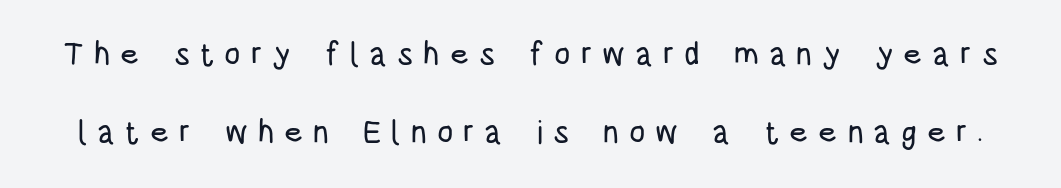
{"serif": "no", "italic": "no", "width": "condensed", "stroke_contrast": "low", "x_height": "large", "monospaced": "no", "underline": "no", "line_spacing": "loose", "line_spacing_ratio": 2.45, "letter_spacing": "wide", "letter_spacing_em": 0.31, "glyph_px": 32}
